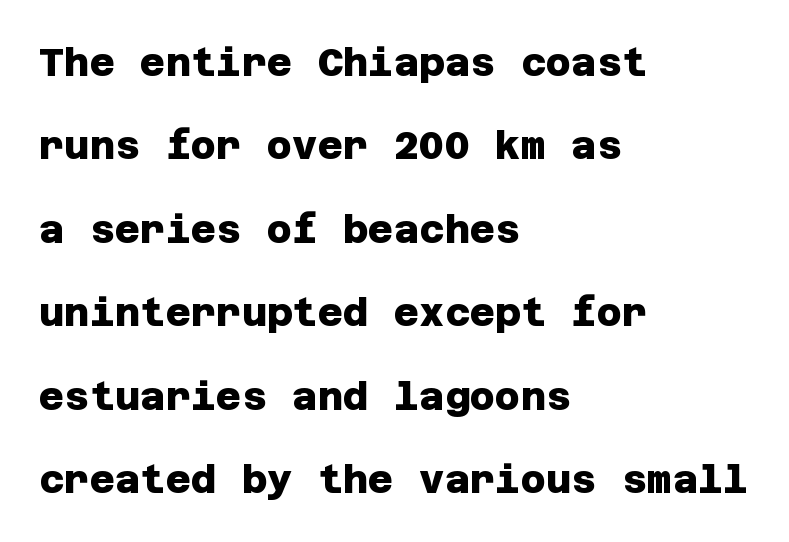
The image shows 39 px heavy sans-serif type; set left-aligned, loose line spacing (2.14x), normal letter spacing, not underlined; low stroke contrast and a large x-height.
